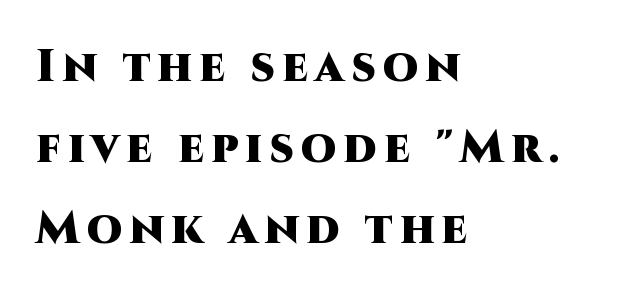
Serifs: no, the terminals of the letterforms are clean. A typesetter would call this proportional, since set widths differ per character. The sample has been set heavy, in full bold. A clean baseline with only descenders dipping below it. No italicization has been applied; the sample stays upright.
